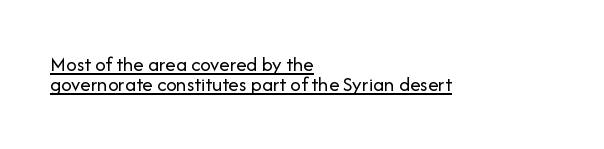
The horizontal fit of the characters is conventional and even. Nope, not italic — everything's standing straight. The passage shown stacks its lines with hardly any gap. Weight: not bold — regular or lighter. Has an underline been added? It has.
